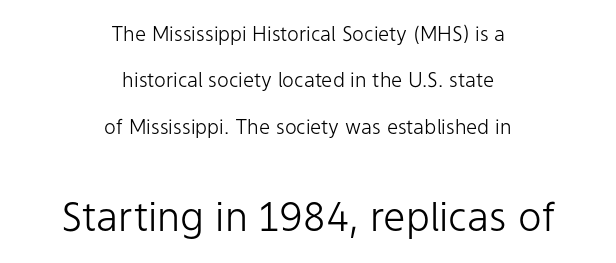
{"serif": "no", "italic": "no", "bold": "no", "weight": "light", "width": "normal", "stroke_contrast": "low", "x_height": "medium", "monospaced": "no", "underline": "no", "align": "center", "line_spacing": "loose", "line_spacing_ratio": 2.32, "letter_spacing": "normal", "letter_spacing_em": 0.0, "larger_block": "second", "size_ratio": 2.0, "glyph_px": 40}
